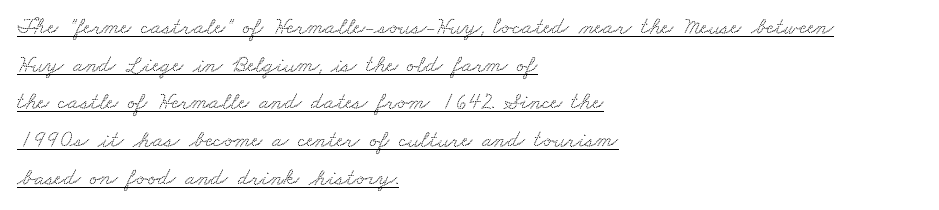
{"underline": "yes", "align": "left", "line_spacing": "normal", "line_spacing_ratio": 1.57, "letter_spacing": "normal", "letter_spacing_em": 0.0, "glyph_px": 24}
